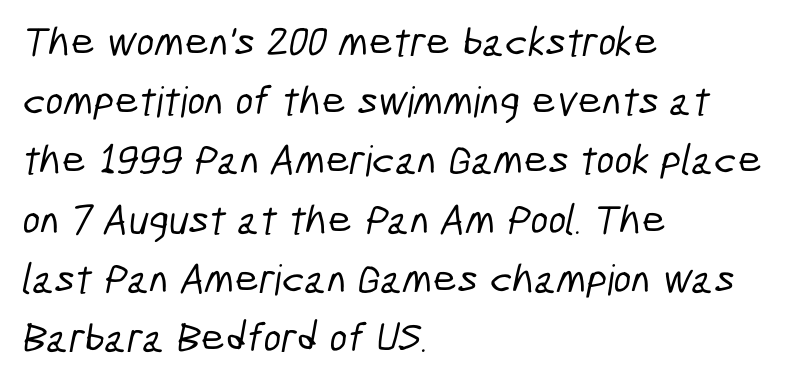
{"serif": "no", "width": "condensed", "stroke_contrast": "low", "x_height": "medium", "monospaced": "no", "underline": "no", "align": "left", "line_spacing": "normal", "line_spacing_ratio": 1.41, "letter_spacing": "normal", "letter_spacing_em": 0.0, "glyph_px": 42}
